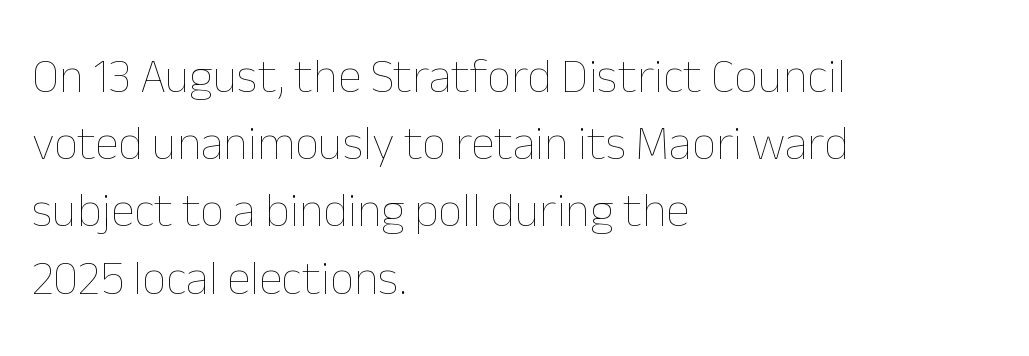
The image shows 48 px thin type, upright; set left-aligned, normal line spacing (1.4x), normal letter spacing, not underlined; low stroke contrast and a medium x-height.
